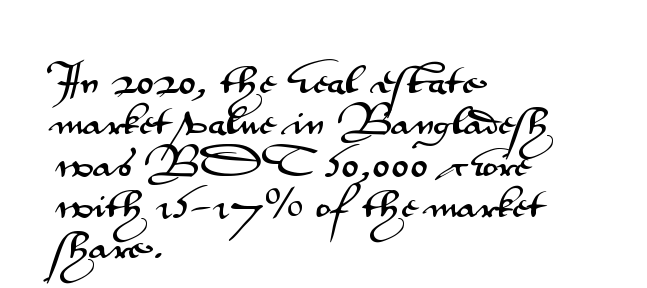
Q: Is the text italic (slanted)? A: Yes.
Q: Is the typeface a serif or a sans-serif typeface? A: Sans-serif.
Q: Is the text underlined? A: No.
Q: How is the paragraph aligned? A: Left-aligned.
Q: Is the spacing between letters normal or unusually wide? A: Normal.
Q: Is the spacing between lines tight, normal or loose? A: Normal.
Q: Width (condensed, normal, or wide)? A: Wide.
Q: Stroke contrast? A: Medium.
Q: x-height? A: Small.
Q: Monospaced? A: No.
